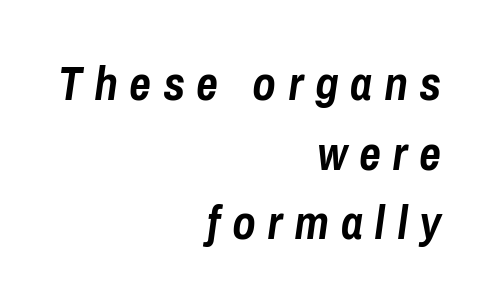
Q: Is the text bold? A: Yes.
Q: Is the text italic (slanted)? A: Yes, it leans right by about 8 degrees.
Q: Is the text underlined? A: No.
Q: How is the paragraph aligned? A: Right-aligned.
Q: Is the spacing between letters normal or unusually wide? A: Unusually wide.
Q: Is the spacing between lines tight, normal or loose? A: Normal.
Q: Width (condensed, normal, or wide)? A: Condensed.
Q: Stroke contrast? A: Low.
Q: x-height? A: Medium.
Q: Monospaced? A: No.
